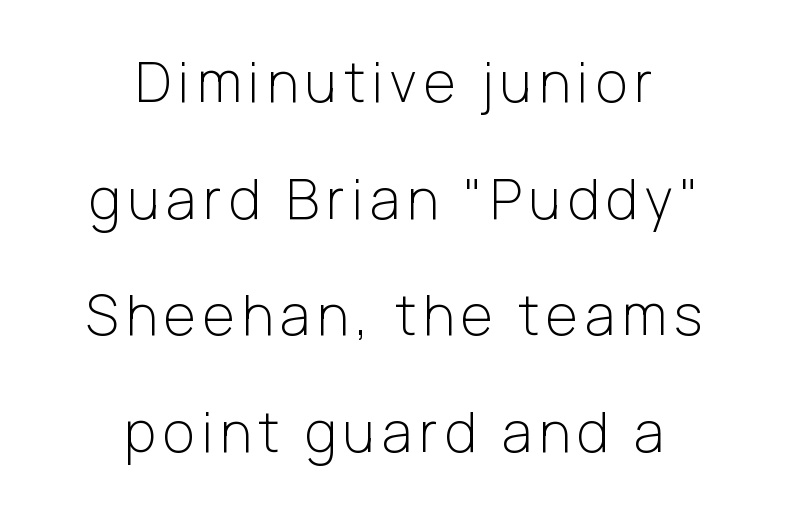
The strip under each line holds only bare page. Airy leading. The weight would be labelled regular, book, light, or lighter still. Short and long lines alike share a common midpoint.
